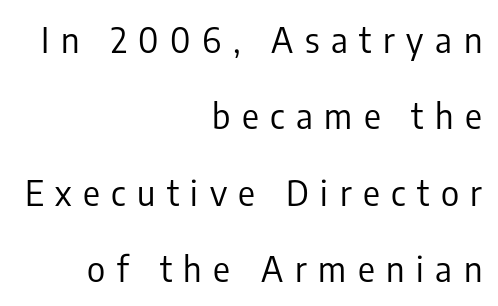
{"serif": "no", "italic": "no", "bold": "no", "weight": "regular", "width": "condensed", "stroke_contrast": "low", "x_height": "medium", "monospaced": "no", "underline": "no", "align": "right", "line_spacing": "loose", "line_spacing_ratio": 2.18, "letter_spacing": "wide", "letter_spacing_em": 0.33, "glyph_px": 35}
